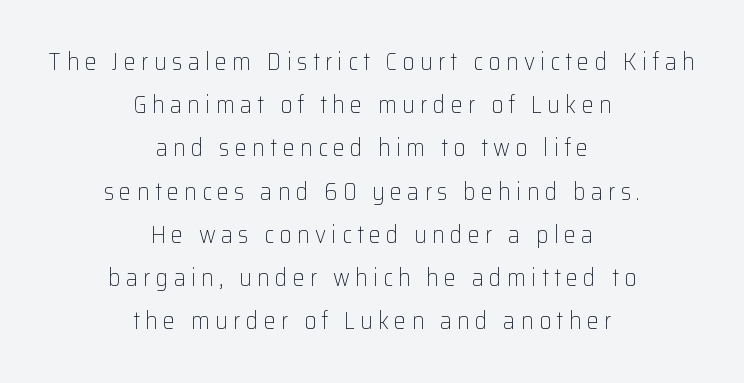
The image shows 24 px text type, upright; set centered, line spacing 1.8x, unusually wide letter spacing (+0.22 em), not underlined.
